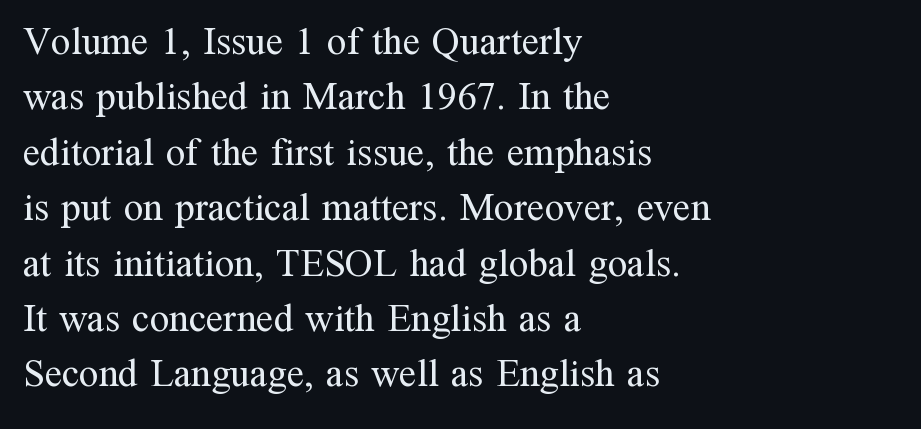
{"serif": "yes", "italic": "no", "bold": "no", "weight": "regular", "width": "normal", "stroke_contrast": "medium", "x_height": "medium", "monospaced": "no", "underline": "no", "align": "left", "line_spacing": "normal", "line_spacing_ratio": 1.42, "letter_spacing": "normal", "letter_spacing_em": 0.0, "glyph_px": 39}
